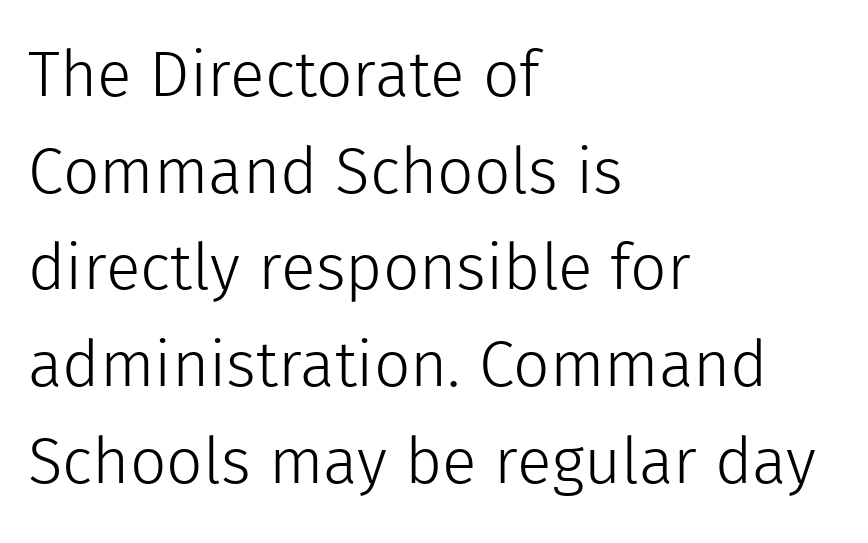
These lines keep a tight, regular rhythm from letter to letter. This sample keeps an unexceptional amount of space between lines. On a weight scale, this lands at 450 or below. The letters stand straight up with perfectly vertical stems.
